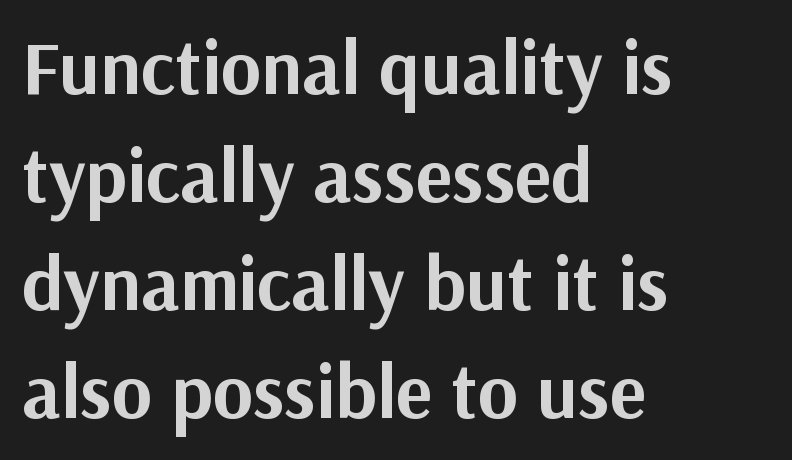
{"serif": "no", "italic": "no", "bold": "yes", "weight": "bold", "width": "normal", "stroke_contrast": "medium", "x_height": "medium", "monospaced": "no", "underline": "no", "align": "left", "line_spacing": "normal", "line_spacing_ratio": 1.42, "letter_spacing": "normal", "letter_spacing_em": 0.0, "glyph_px": 76}
